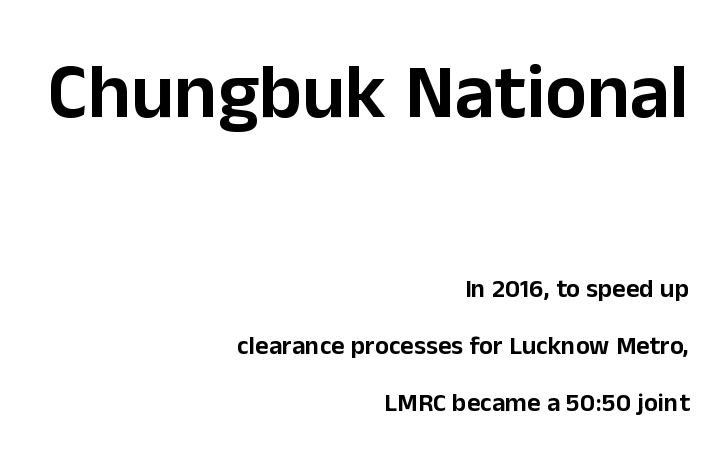
{"serif": "no", "italic": "no", "width": "normal", "stroke_contrast": "low", "x_height": "medium", "monospaced": "no", "underline": "no", "align": "right", "line_spacing": "loose", "line_spacing_ratio": 2.19, "letter_spacing": "normal", "letter_spacing_em": 0.0, "larger_block": "first", "size_ratio": 3.0, "glyph_px": 78}
